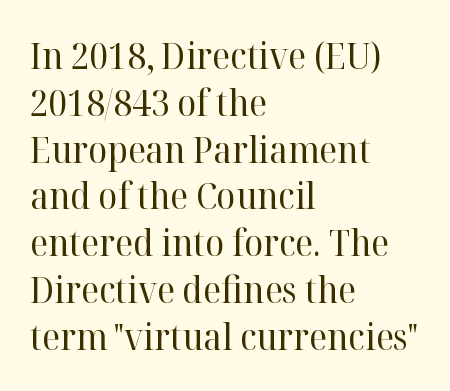
Q: Is the text bold? A: No.
Q: Is the text italic (slanted)? A: No, it is upright.
Q: Is the typeface a serif or a sans-serif typeface? A: Serif.
Q: Is the text underlined? A: No.
Q: How is the paragraph aligned? A: Left-aligned.
Q: Is the spacing between letters normal or unusually wide? A: Normal.
Q: Is the spacing between lines tight, normal or loose? A: Normal.
Q: Width (condensed, normal, or wide)? A: Normal.
Q: Stroke contrast? A: High.
Q: x-height? A: Medium.
Q: Monospaced? A: No.
